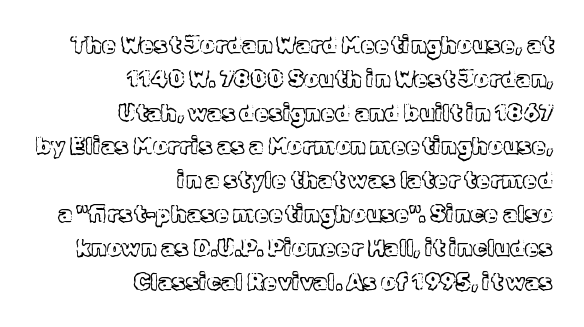
The image shows 23 px text type, upright; set right-aligned, normal line spacing (1.47x), normal letter spacing, not underlined.
